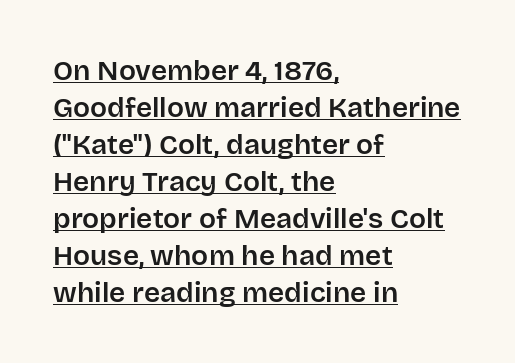
Q: Is the text italic (slanted)? A: No, it is upright.
Q: Is the typeface a serif or a sans-serif typeface? A: Sans-serif.
Q: Is the text underlined? A: Yes.
Q: How is the paragraph aligned? A: Left-aligned.
Q: Is the spacing between letters normal or unusually wide? A: Normal.
Q: Is the spacing between lines tight, normal or loose? A: Normal.
Q: Width (condensed, normal, or wide)? A: Normal.
Q: Stroke contrast? A: Low.
Q: x-height? A: Large.
Q: Monospaced? A: No.
